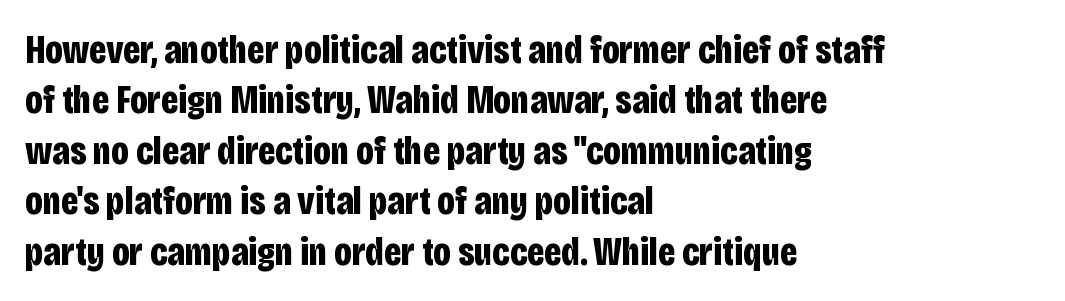
The image shows 40 px bold, condensed sans-serif type, upright; set left-aligned, normal line spacing (1.26x), normal letter spacing, not underlined; low stroke contrast and a large x-height.
